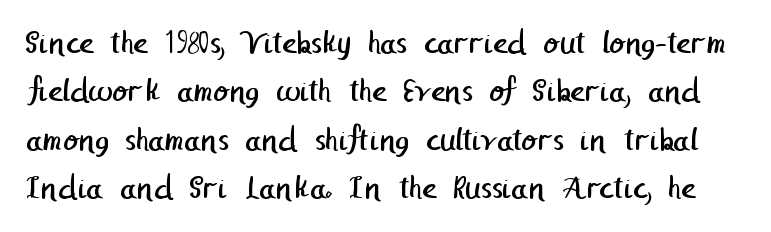
The image shows 35 px regular-weight sans-serif type; set normal line spacing (1.38x), normal letter spacing, not underlined; low stroke contrast and a medium x-height.
